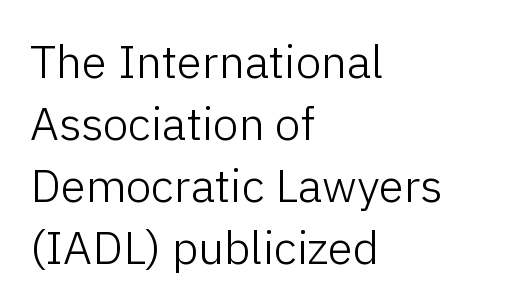
The image shows 46 px light sans-serif type, upright; set left-aligned, normal line spacing (1.35x), normal letter spacing, not underlined; low stroke contrast and a medium x-height.
